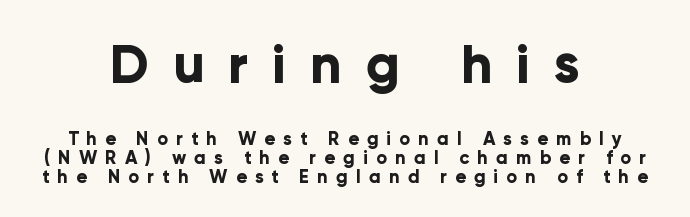
Q: Is the text bold? A: Yes.
Q: Is the text italic (slanted)? A: No, it is upright.
Q: Is the typeface a serif or a sans-serif typeface? A: Sans-serif.
Q: Is the text underlined? A: No.
Q: How is the paragraph aligned? A: Centered.
Q: Is the spacing between letters normal or unusually wide? A: Unusually wide.
Q: Is the spacing between lines tight, normal or loose? A: Tight.
Q: Which block of text is set in a larger size, the first (top) or the second (bottom)? A: The first (top) one.
Q: Width (condensed, normal, or wide)? A: Normal.
Q: Stroke contrast? A: Low.
Q: x-height? A: Medium.
Q: Monospaced? A: No.
